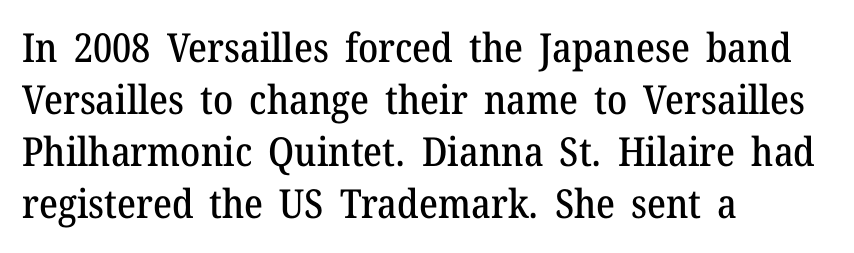
The image shows 40 px serif type, upright; set left-aligned, normal line spacing (1.3x), normal letter spacing, not underlined; medium stroke contrast and a medium x-height.
